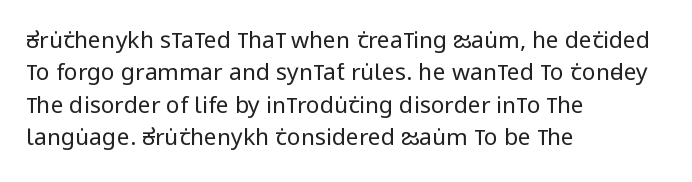
The image shows 23 px text type, upright; set left-aligned, normal line spacing (1.41x), normal letter spacing, not underlined.
